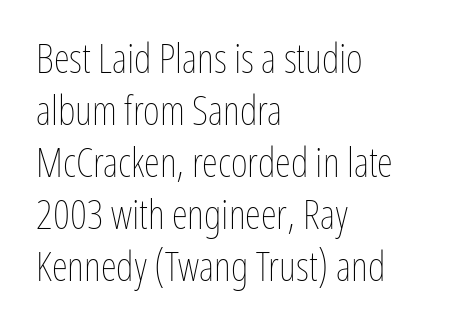
Varying glyph widths throughout — classic text-font behaviour. No italicization has been applied; the sample stays upright. Ink coverage per letter is moderate at most. The space between consecutive lines is moderate.
